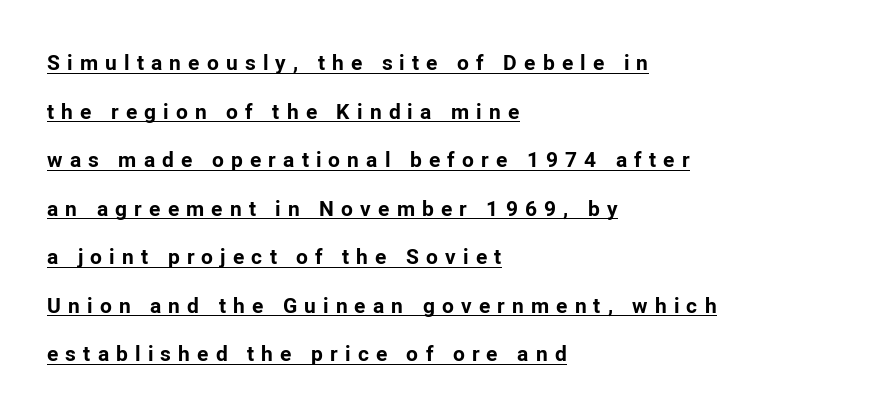
Typesetter's note: full bold, strokes at maximum text heaviness. These lines stack with their left ends in a neat column. Has an underline been added? It has. Observe the wide spacing: letters keep a clear distance from each other. Interline gaps are noticeably wide in this sample.
